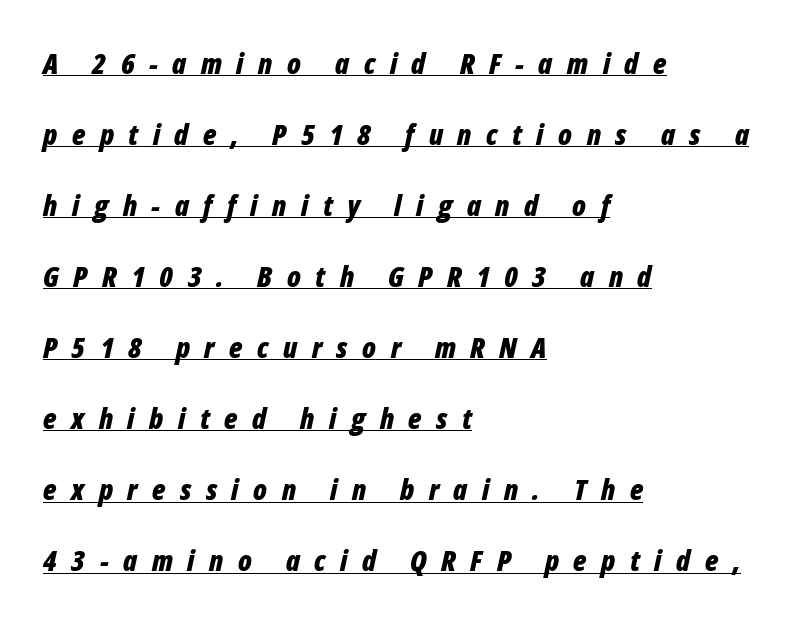
The rendering uses natural spacing where letterforms have individual widths. Underlined type. Caption: bold face, heavy strokes. The leading is generous, giving the passage an open texture.
